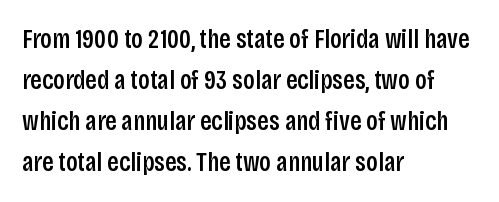
The image shows 27 px text type, upright; set left-aligned, normal line spacing (1.52x), normal letter spacing, not underlined.
